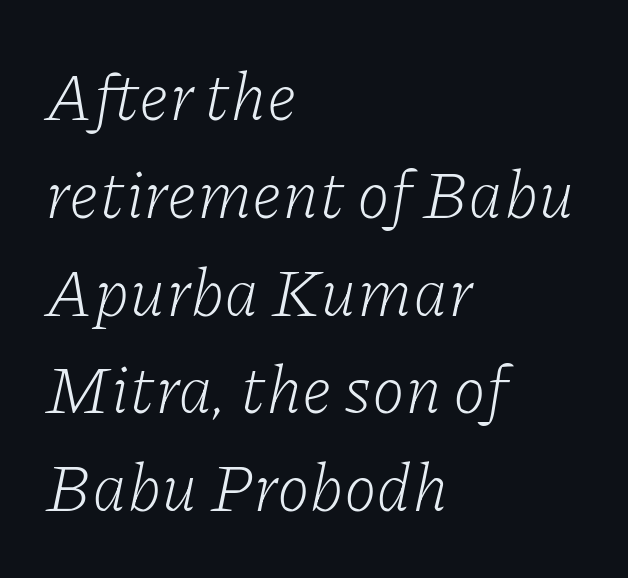
Q: Is the text bold? A: No.
Q: Is the text italic (slanted)? A: Yes, it leans right by about 11 degrees.
Q: Is the typeface a serif or a sans-serif typeface? A: Serif.
Q: Is the text underlined? A: No.
Q: How is the paragraph aligned? A: Left-aligned.
Q: Is the spacing between letters normal or unusually wide? A: Normal.
Q: Is the spacing between lines tight, normal or loose? A: Normal.
Q: Width (condensed, normal, or wide)? A: Normal.
Q: Stroke contrast? A: Low.
Q: x-height? A: Medium.
Q: Monospaced? A: No.
